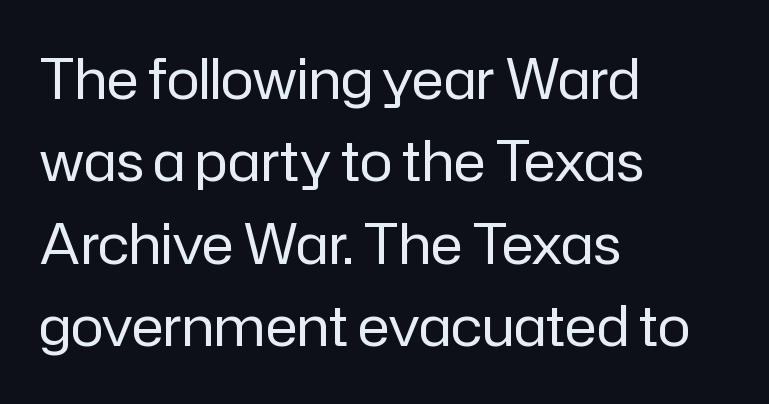
{"serif": "no", "italic": "no", "bold": "no", "weight": "regular", "width": "normal", "stroke_contrast": "low", "x_height": "medium", "monospaced": "no", "underline": "no", "align": "left", "line_spacing": "normal", "line_spacing_ratio": 1.5, "letter_spacing": "normal", "letter_spacing_em": 0.0, "glyph_px": 55}
